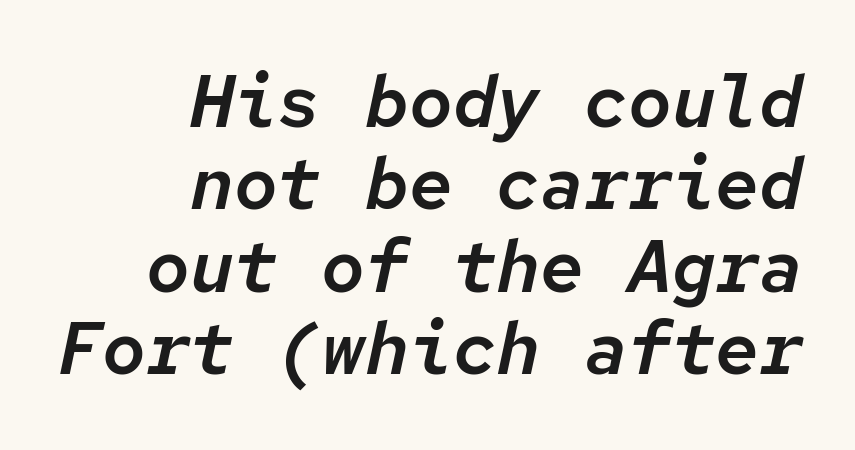
The image shows 73 px text type, italic (leaning right), monospaced; set right-aligned, tight line spacing (1.13x), normal letter spacing, not underlined; low stroke contrast and a medium x-height.
